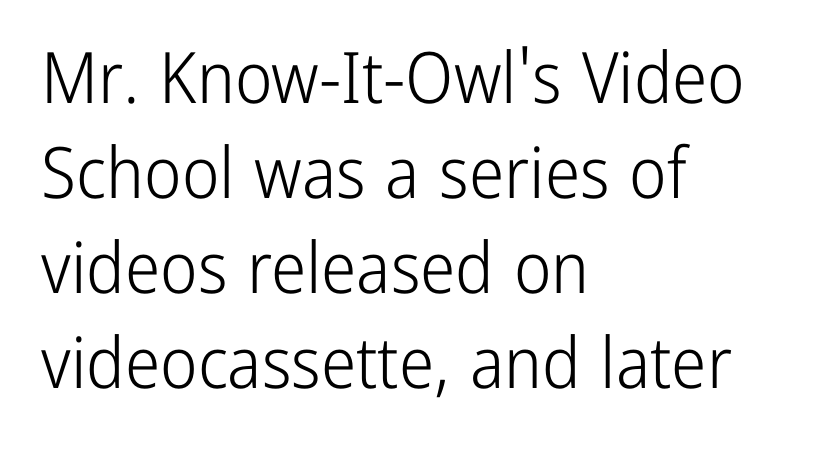
This sample uses plain, unmodified letter spacing. Reading down the column, the eye jumps a familiar distance to each next line. Any mark beneath the type? The region is blank. The weight would be labelled regular, book, light, or lighter still. This rendering employs a face without finishing strokes, i.e., a sans-serif.
